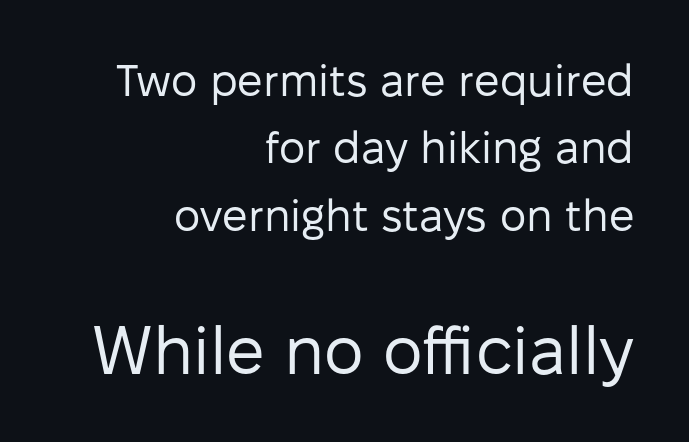
Q: Is the text bold? A: No.
Q: Is the text italic (slanted)? A: No, it is upright.
Q: Is the typeface a serif or a sans-serif typeface? A: Sans-serif.
Q: Is the text underlined? A: No.
Q: How is the paragraph aligned? A: Right-aligned.
Q: Is the spacing between letters normal or unusually wide? A: Normal.
Q: Is the spacing between lines tight, normal or loose? A: Normal.
Q: Which block of text is set in a larger size, the first (top) or the second (bottom)? A: The second (bottom) one.
Q: Width (condensed, normal, or wide)? A: Normal.
Q: Stroke contrast? A: Low.
Q: x-height? A: Medium.
Q: Monospaced? A: No.
